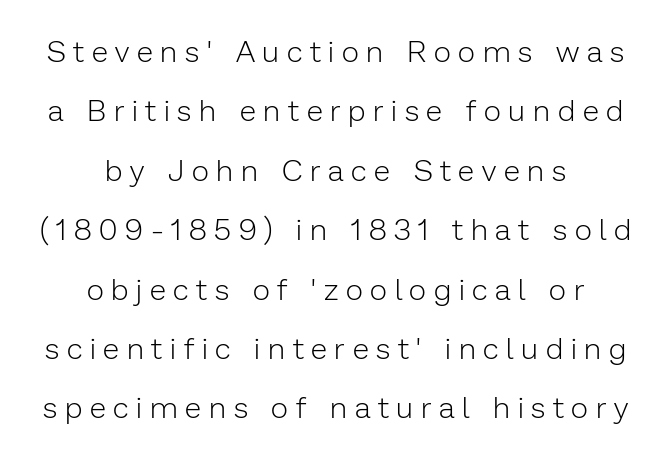
{"serif": "no", "italic": "no", "bold": "no", "weight": "light", "width": "normal", "stroke_contrast": "low", "x_height": "medium", "monospaced": "no", "underline": "no", "align": "center", "line_spacing": "loose", "line_spacing_ratio": 1.98, "letter_spacing": "wide", "letter_spacing_em": 0.26, "glyph_px": 30}
